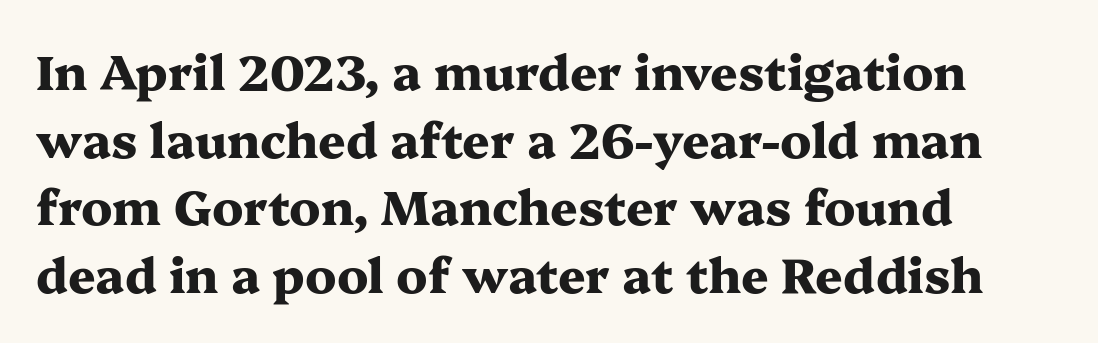
As a designer I'd log this as weight 700, bold. The lettering holds an erect, upright posture throughout. Unlike a clean sans, this face finishes its strokes with serifs. Horizontally, the lines are justified to the leading edge only. These lines are rendered in a variable-pitch font.
